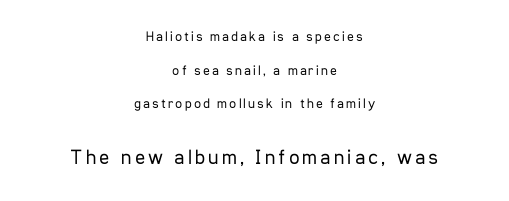
Note: smaller setting up top, larger setting below. The foot of each line stays bare and open. Quick note: not italic, upright. Does the copy run flush right? No — it is centered line by line. Heft: none added — not bold. Interline gaps are noticeably wide in this sample.
